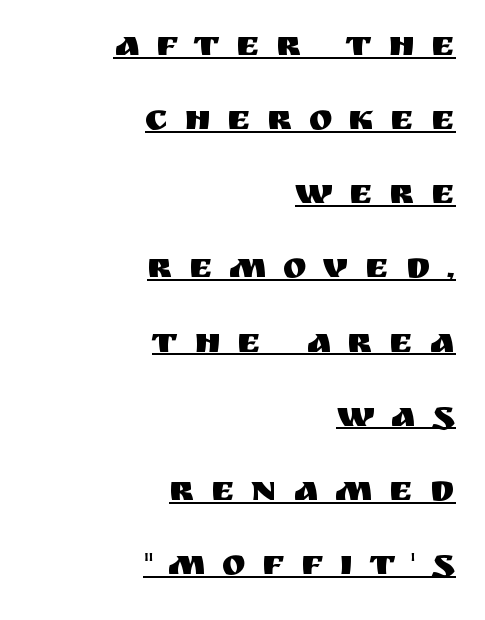
This sample has the flowing, uneven cadence of proportional lettering. A rule runs beneath these lines of type. Compared with a flush-left layout, this one pins lines to the opposite, right side. The tracking jumps out immediately: characters are airy and widely separated. The designer dialed line spacing up above the default. The text was rendered using a sans face with plain stroke endings.
